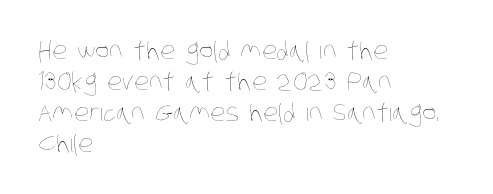
Descenders hang freely into open space. Weight: regular or lighter. One glance says typical: line gaps are just what's usual. You could call the tracking neutral — neither tight nor loose. If you drew a ruler down the left edge, every line would touch it.
